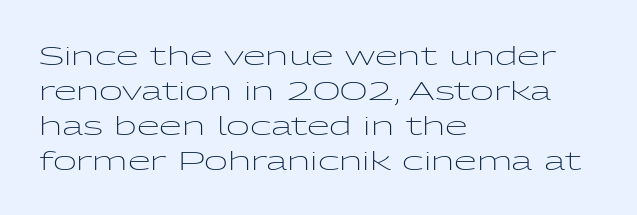
{"italic": "no", "bold": "no", "underline": "no", "align": "left", "line_spacing": "normal", "line_spacing_ratio": 1.34, "letter_spacing": "normal", "letter_spacing_em": 0.0, "glyph_px": 26}
